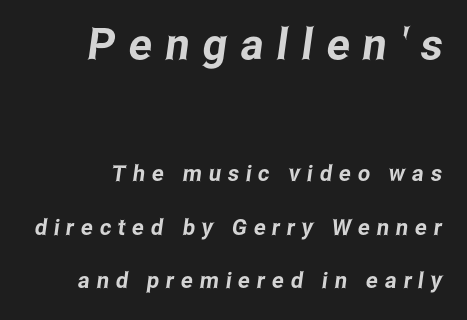
{"serif": "no", "width": "condensed", "stroke_contrast": "low", "x_height": "medium", "monospaced": "no", "underline": "no", "line_spacing": "loose", "line_spacing_ratio": 2.42, "letter_spacing": "wide", "letter_spacing_em": 0.31, "larger_block": "first", "size_ratio": 1.95, "glyph_px": 43}
